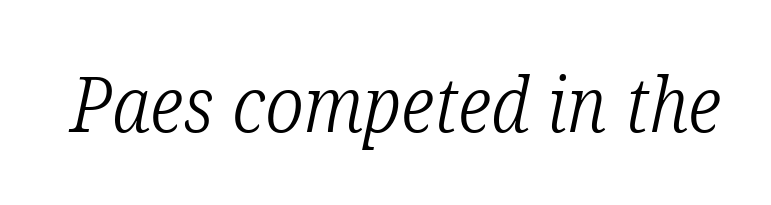
The image shows 76 px light, condensed serif type, italic (leaning right); set normal letter spacing, not underlined; low stroke contrast and a medium x-height.
